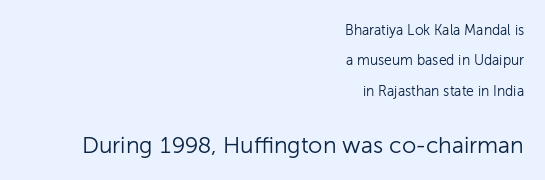
{"italic": "no", "bold": "no", "underline": "no", "align": "right", "line_spacing": "loose", "line_spacing_ratio": 2.17, "letter_spacing": "normal", "letter_spacing_em": 0.0, "larger_block": "second", "size_ratio": 1.64, "glyph_px": 23}
